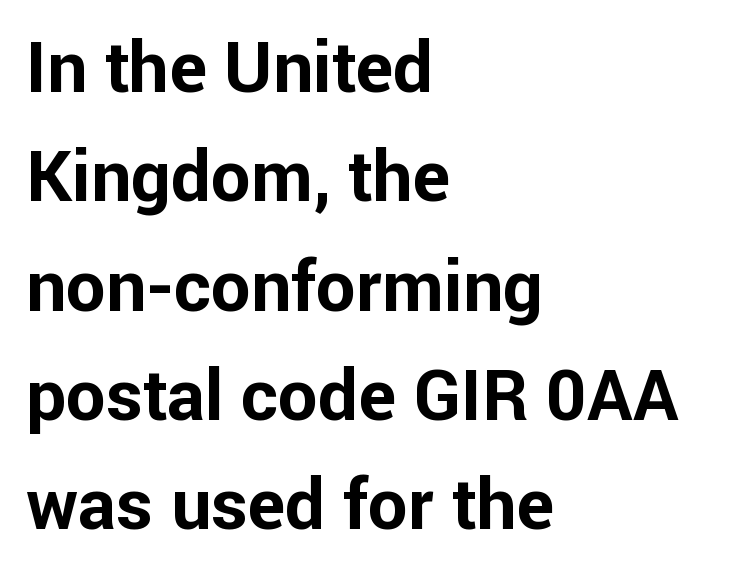
Q: Is the text bold? A: Yes.
Q: Is the text italic (slanted)? A: No, it is upright.
Q: Is the typeface a serif or a sans-serif typeface? A: Sans-serif.
Q: Is the text underlined? A: No.
Q: How is the paragraph aligned? A: Left-aligned.
Q: Is the spacing between letters normal or unusually wide? A: Normal.
Q: Is the spacing between lines tight, normal or loose? A: Normal.
Q: Width (condensed, normal, or wide)? A: Normal.
Q: Stroke contrast? A: Low.
Q: x-height? A: Medium.
Q: Monospaced? A: No.
